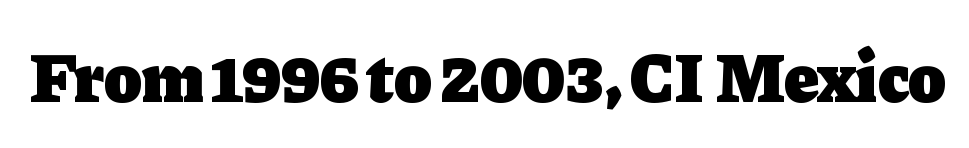
Q: Is the text bold? A: Yes.
Q: Is the text italic (slanted)? A: No, it is upright.
Q: Is the typeface a serif or a sans-serif typeface? A: Serif.
Q: Is the text underlined? A: No.
Q: Is the spacing between letters normal or unusually wide? A: Normal.
Q: Width (condensed, normal, or wide)? A: Normal.
Q: Stroke contrast? A: Low.
Q: x-height? A: Medium.
Q: Monospaced? A: No.
